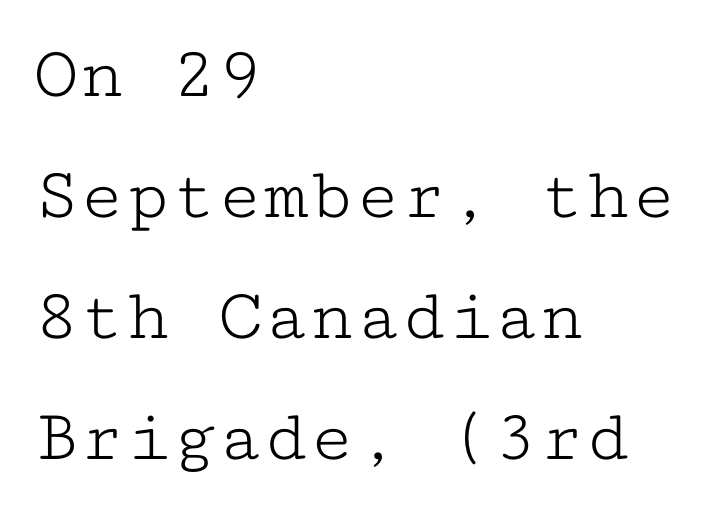
Q: Is the text bold? A: No.
Q: Is the text italic (slanted)? A: No, it is upright.
Q: Is the typeface a serif or a sans-serif typeface? A: Serif.
Q: Is the text underlined? A: No.
Q: How is the paragraph aligned? A: Left-aligned.
Q: Is the spacing between letters normal or unusually wide? A: Normal.
Q: Is the spacing between lines tight, normal or loose? A: Normal.
Q: Width (condensed, normal, or wide)? A: Wide.
Q: Stroke contrast? A: Low.
Q: x-height? A: Medium.
Q: Monospaced? A: Yes.
